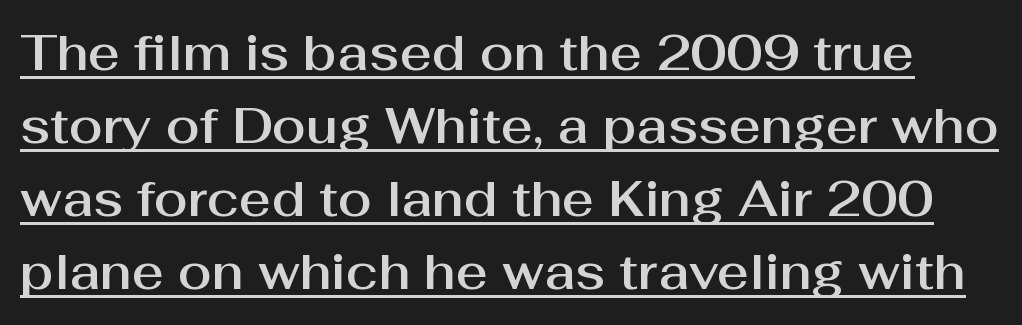
Proportional: the letters do not fall into vertical columns. The letters sit at their default tracking, neither squeezed nor spread. Posture: straight, roman, zero tilt. If you measured baseline to baseline, you'd find a middling distance.
